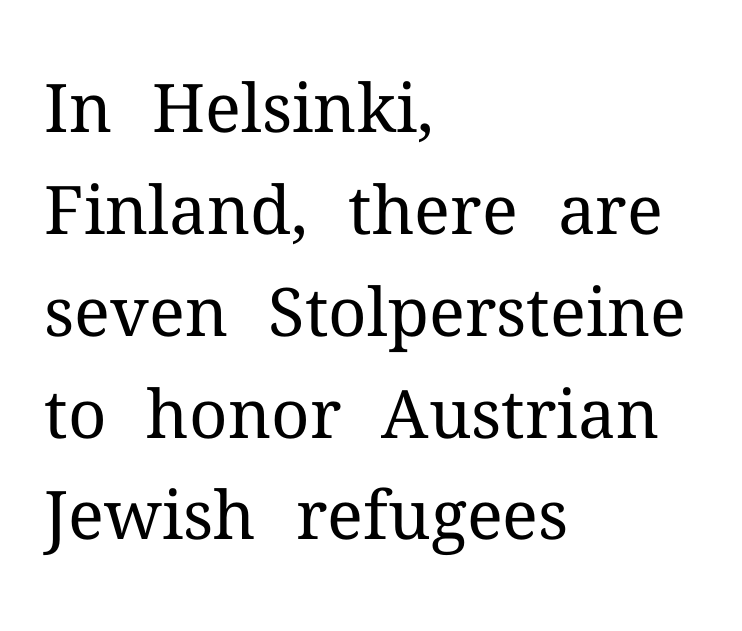
Is there any slant? The stems are plumb. Short note: letters normally spaced. Interline gaps are of average width in this sample. Are there feet on the stems? There are — it's a serif.
